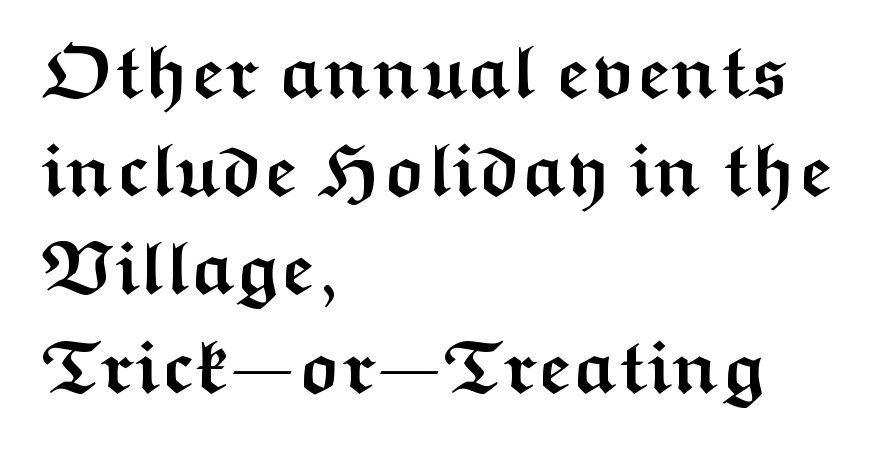
Q: Is the text bold? A: Yes.
Q: Is the text italic (slanted)? A: No, it is upright.
Q: Is the typeface a serif or a sans-serif typeface? A: Sans-serif.
Q: Is the text underlined? A: No.
Q: How is the paragraph aligned? A: Left-aligned.
Q: Is the spacing between letters normal or unusually wide? A: Normal.
Q: Is the spacing between lines tight, normal or loose? A: Normal.
Q: Width (condensed, normal, or wide)? A: Wide.
Q: Stroke contrast? A: Medium.
Q: x-height? A: Medium.
Q: Monospaced? A: No.
